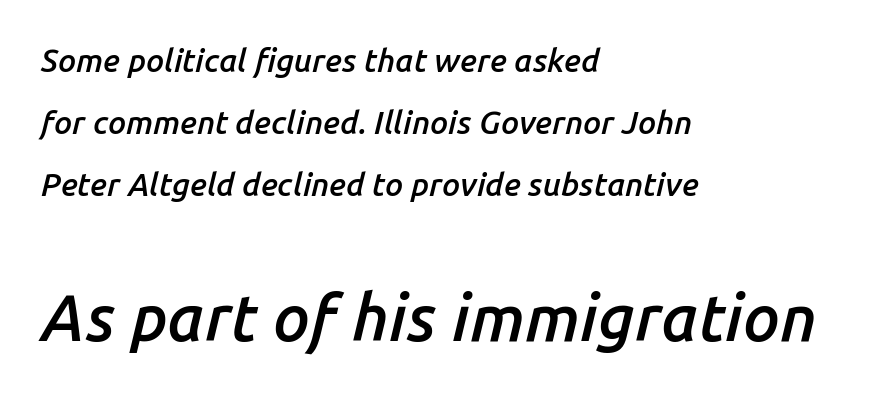
Students, this is semibold: more ink than regular, less than bold. Note the varied advance widths — an 'i' is clearly narrower than an 'm'. Typeset ragged right — the left edge is the straight one. Typesetter's note — lower block bumped up in size, upper block left smaller. This rendering features lettering with no underline.
